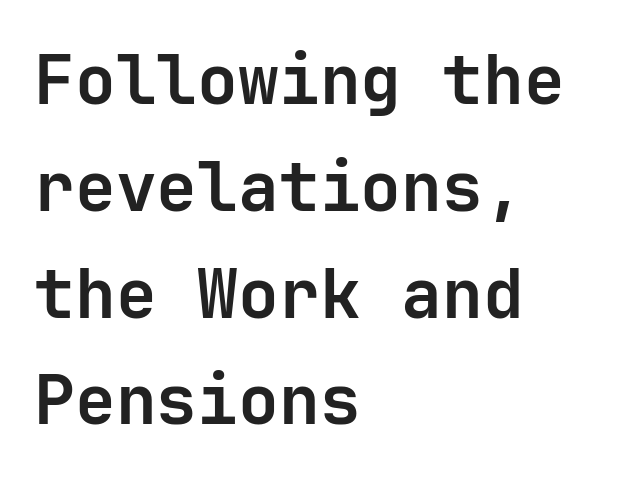
Designer's note — italics off, roman on. Baseline-to-baseline distance is the conventional proportion of letter height. Anything drawn beneath the words? Only blank space. Does the type have serifs? No, each stem ends abruptly. Each glyph is drawn with heavy, bold strokes.
